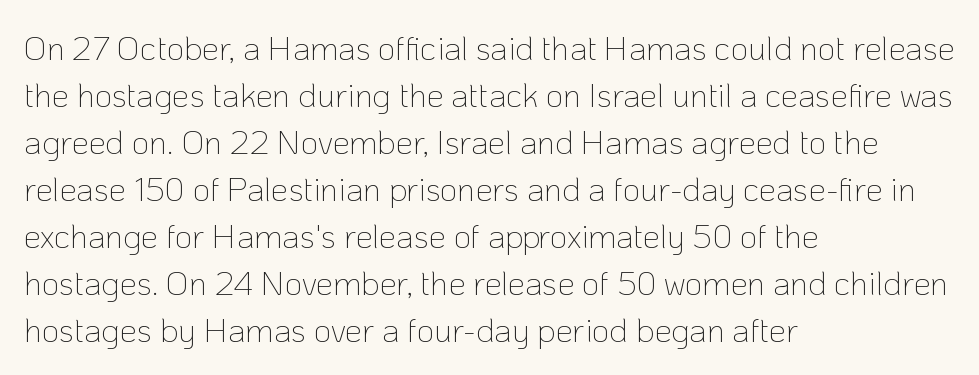
Q: Is the text bold? A: No.
Q: Is the text italic (slanted)? A: No, it is upright.
Q: Is the typeface a serif or a sans-serif typeface? A: Sans-serif.
Q: Is the text underlined? A: No.
Q: How is the paragraph aligned? A: Left-aligned.
Q: Is the spacing between letters normal or unusually wide? A: Normal.
Q: Is the spacing between lines tight, normal or loose? A: Normal.
Q: Width (condensed, normal, or wide)? A: Normal.
Q: Stroke contrast? A: Low.
Q: x-height? A: Medium.
Q: Monospaced? A: No.
